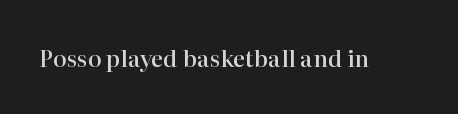
{"italic": "no", "bold": "semi", "underline": "no", "letter_spacing": "normal", "letter_spacing_em": 0.0, "glyph_px": 23}
